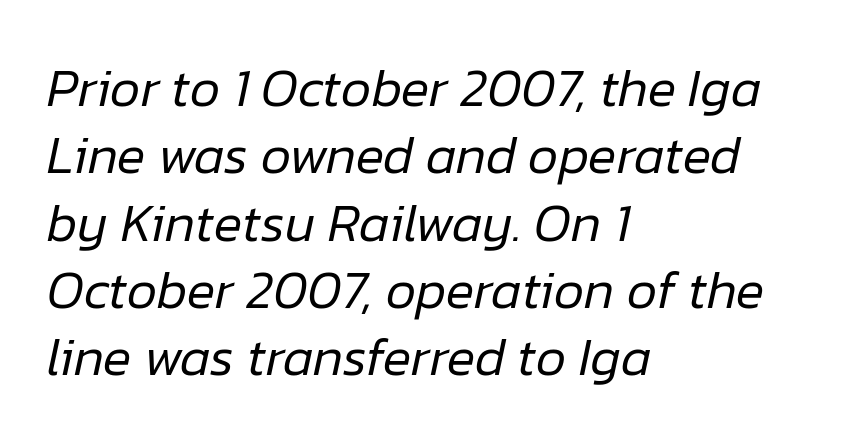
{"italic": "yes", "lean": "right", "slant_degrees": 12, "bold": "no", "weight": "regular", "width": "normal", "stroke_contrast": "low", "x_height": "medium", "monospaced": "no", "underline": "no", "align": "left", "line_spacing": "normal", "line_spacing_ratio": 1.27, "letter_spacing": "normal", "letter_spacing_em": 0.0, "glyph_px": 53}
